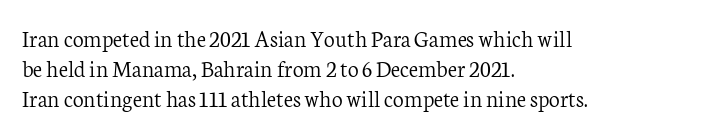
{"italic": "no", "bold": "no", "underline": "no", "align": "left", "line_spacing_ratio": 1.24, "letter_spacing": "normal", "letter_spacing_em": 0.0, "glyph_px": 24}
